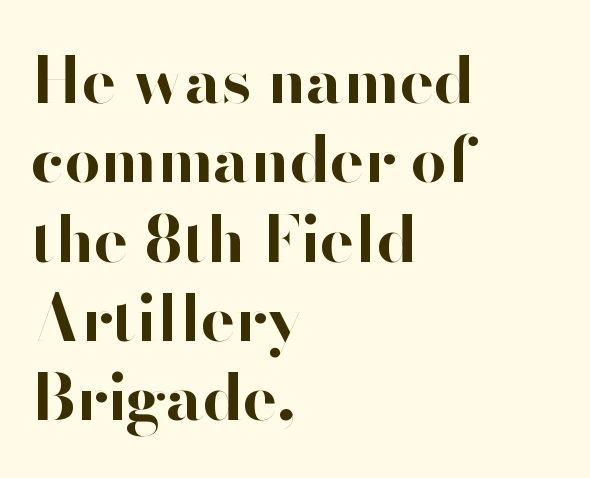
The image shows 64 px bold sans-serif type, upright; set left-aligned, line spacing 1.24x, normal letter spacing, not underlined; high stroke contrast and a small x-height.
